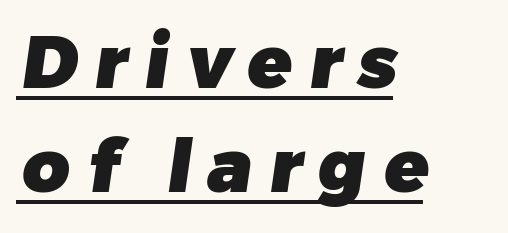
The image shows 73 px heavy sans-serif type; set left-aligned, normal line spacing (1.42x), unusually wide letter spacing (+0.23 em), underlined; low stroke contrast and a medium x-height.
